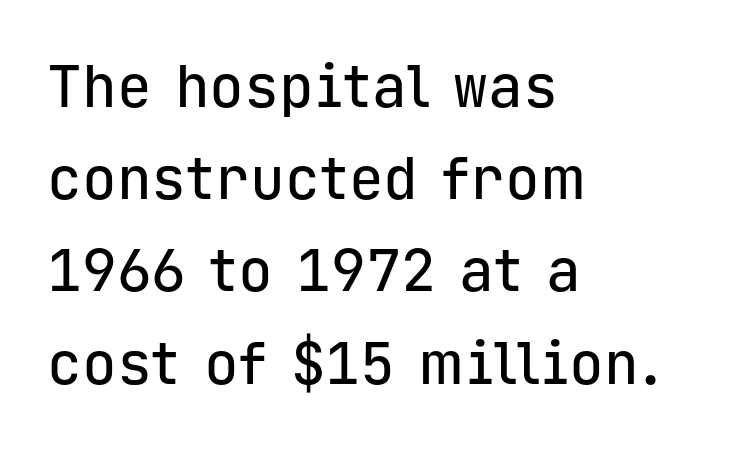
{"serif": "no", "italic": "no", "width": "normal", "stroke_contrast": "low", "x_height": "medium", "monospaced": "yes", "underline": "no", "align": "left", "line_spacing": "normal", "line_spacing_ratio": 1.59, "letter_spacing": "normal", "letter_spacing_em": 0.0, "glyph_px": 58}
